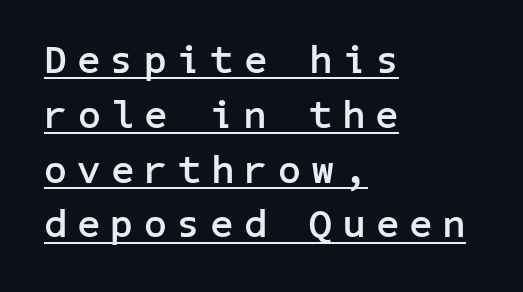
The image shows 40 px semibold sans-serif type, upright; set left-aligned, normal line spacing (1.37x), unusually wide letter spacing (+0.26 em), underlined; low stroke contrast and a medium x-height.
